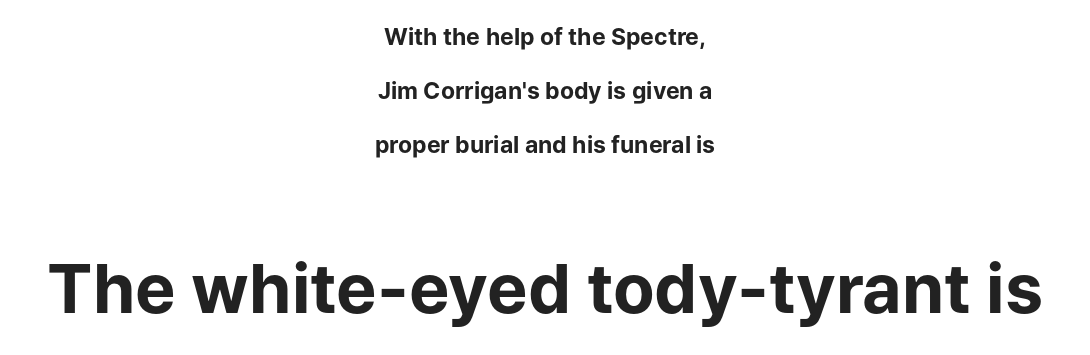
The image shows 68 px bold sans-serif type, upright; set centered, loose line spacing (2.35x), normal letter spacing, not underlined; the second (bottom) block is 2.96x larger; low stroke contrast and a medium x-height.
